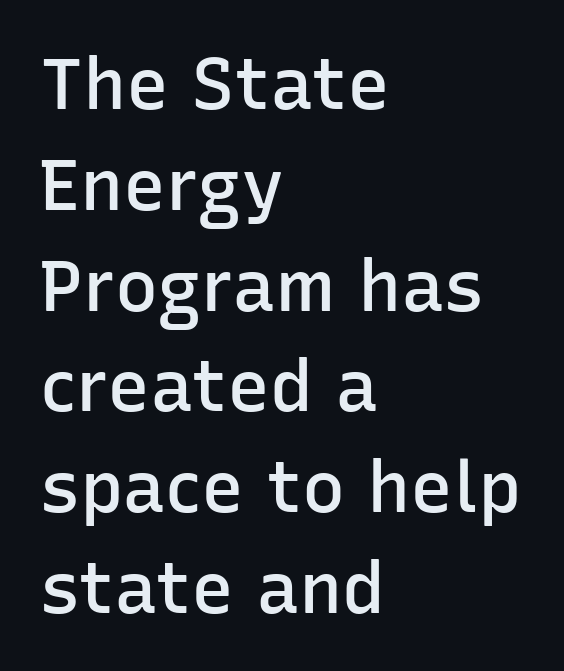
Q: Is the text bold? A: Semi-bold.
Q: Is the text italic (slanted)? A: No, it is upright.
Q: Is the typeface a serif or a sans-serif typeface? A: Sans-serif.
Q: Is the text underlined? A: No.
Q: How is the paragraph aligned? A: Left-aligned.
Q: Is the spacing between letters normal or unusually wide? A: Normal.
Q: Is the spacing between lines tight, normal or loose? A: Normal.
Q: Width (condensed, normal, or wide)? A: Normal.
Q: Stroke contrast? A: Low.
Q: x-height? A: Medium.
Q: Monospaced? A: No.
